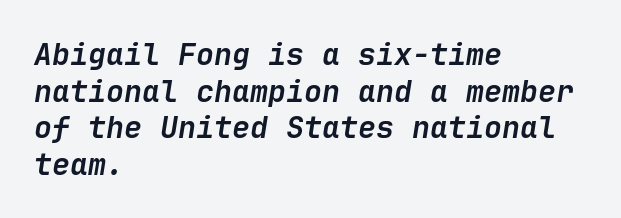
The strokes are fattened all the way to bold. The line texture is even and compact thanks to regular tracking. A classic flush-left, rag-right setting is used for this passage. The words here are not underlined.
